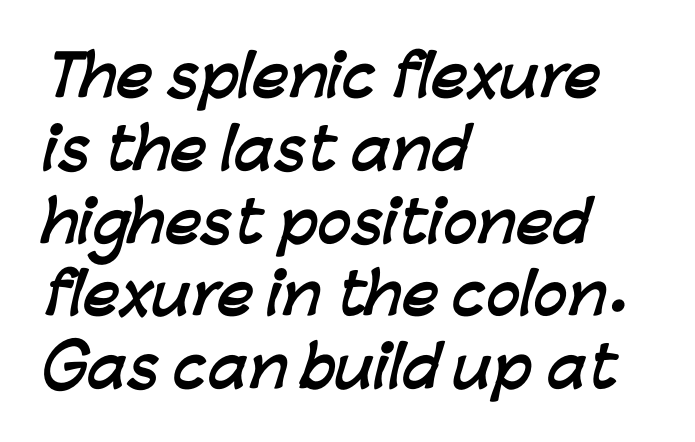
A student would call this left alignment; a typographer would say flush left, rag right. A bare baseline throughout the passage. In terms of letterform style, serifs are entirely absent. Whoever set this chose a conventional vertical rhythm. The font is running at its bold setting.
